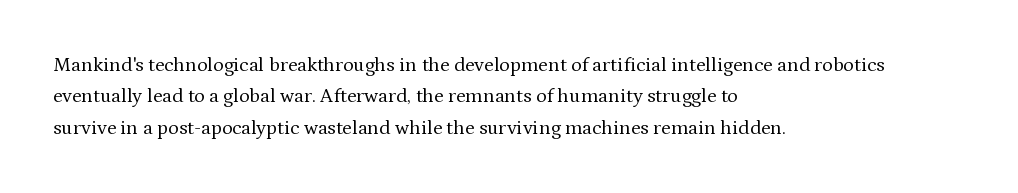
Line spacing here is normal. A typesetter would mark this as roman, not italic. The specimen omits any rule beneath the text block's lines. The rag falls on the right side of this text block. The characters are drawn with everyday or finer stroke widths.
